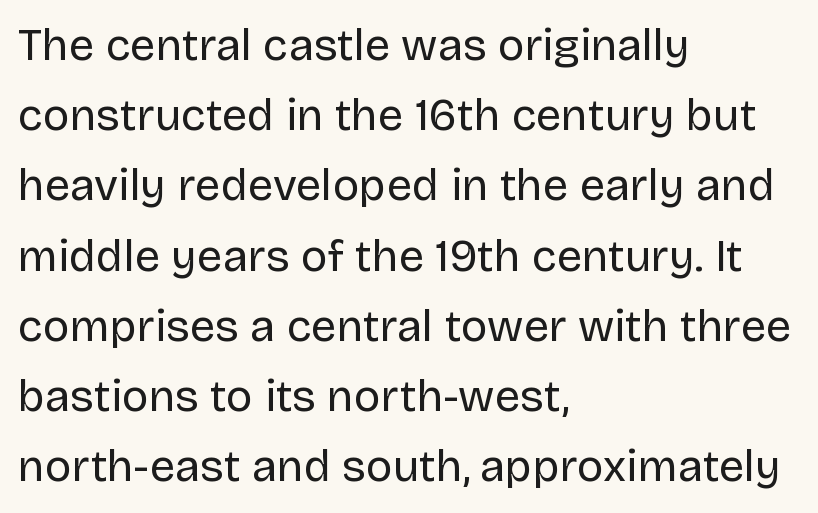
The image shows 45 px regular-weight sans-serif type, upright; set left-aligned, normal line spacing (1.56x), normal letter spacing, not underlined; low stroke contrast and a large x-height.
